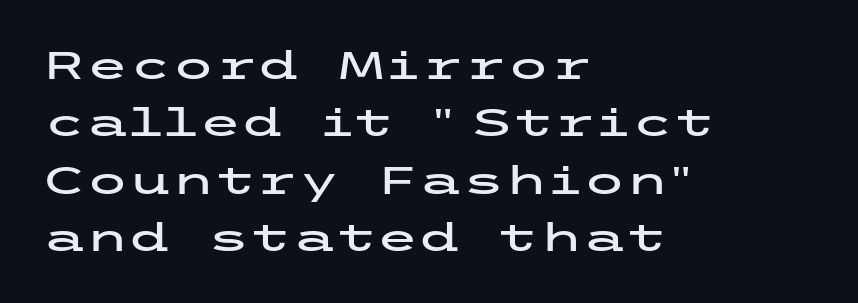
Descender tails drop into unmarked territory. When letters stand straight like this, we call the style roman or upright. The vertical gap from one line to the next is medium. Nothing unusual about the tracking: characters are spaced as the font intends. The rendering anchors every line to the left-hand side.
